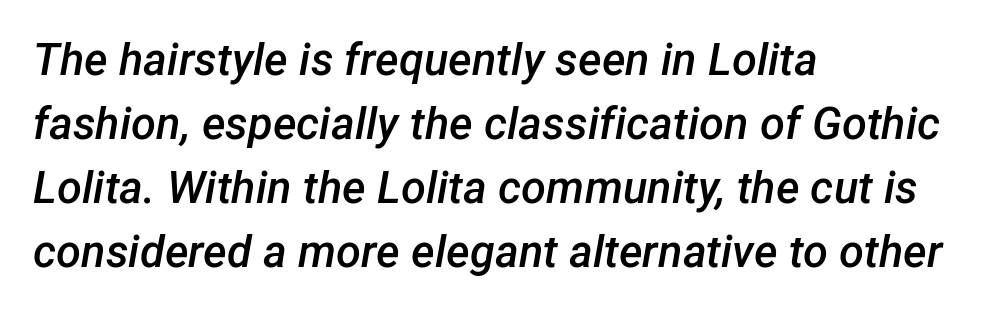
These lines are rendered in a variable-pitch font. The typesetter chose a ragged-right arrangement here. Check the space under the baseline: it is left empty. One glance says typical: line gaps are just what's usual. A typesetter would call this zero additional tracking.
